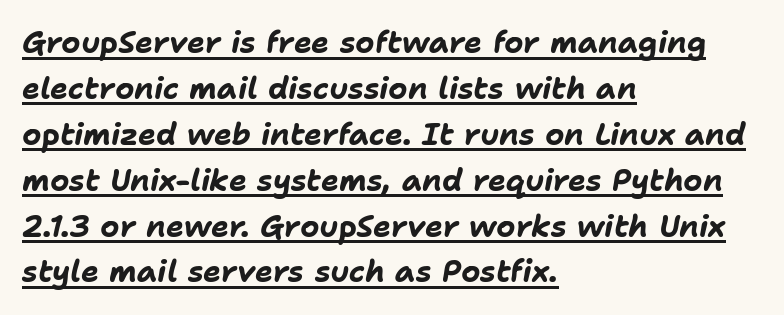
The face used here is rendered with its standard letterfit. The passage shown is typed in a proportional face where columns would drift. Emphasis is given by a line drawn under the lettering. Teacher's note: observe the even left margin — that is flush-left alignment.
